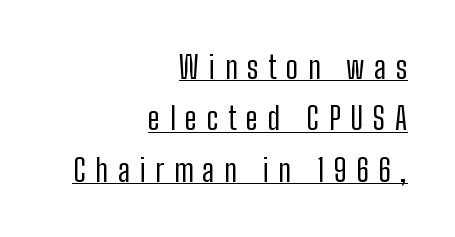
This sample keeps an unexceptional amount of space between lines. Short note: letters widely spaced. Each line of the rendering has a horizontal stroke beneath the glyphs. The rendering uses natural spacing where letterforms have individual widths. The font sits on the lighter half of the weight spectrum, regular included. It's the straight-up-and-down kind of type.
